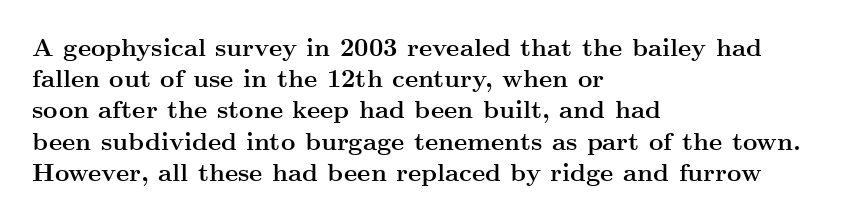
The image shows 25 px bold type, upright; set left-aligned, normal line spacing (1.25x), normal letter spacing, not underlined.
